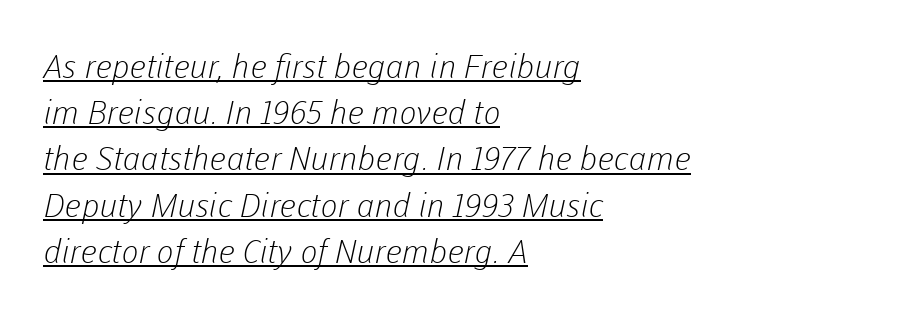
In terms of leading, this rendering sits right in the middle. Nothing sits at the stroke ends, so this counts as sans-serif. The rendered words wear a rule along their underside. Stem width sits at or under what a default text font uses. Notice how the passage keeps a crisp vertical edge on the left only. Glyph-to-glyph distance matches everyday printed text.
